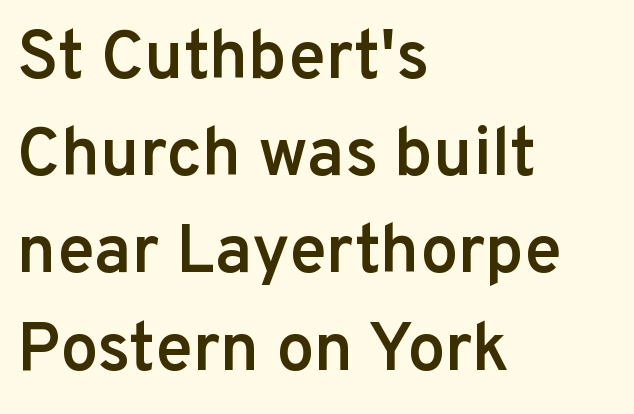
The image shows 68 px semibold sans-serif type, upright; set left-aligned, normal line spacing (1.43x), normal letter spacing, not underlined; low stroke contrast and a medium x-height.
